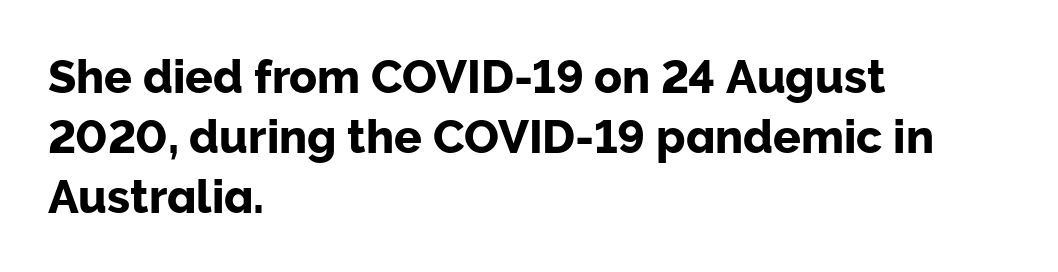
{"serif": "no", "italic": "no", "width": "normal", "stroke_contrast": "low", "x_height": "medium", "monospaced": "no", "underline": "no", "align": "left", "line_spacing": "normal", "line_spacing_ratio": 1.3, "letter_spacing": "normal", "letter_spacing_em": 0.0, "glyph_px": 46}
